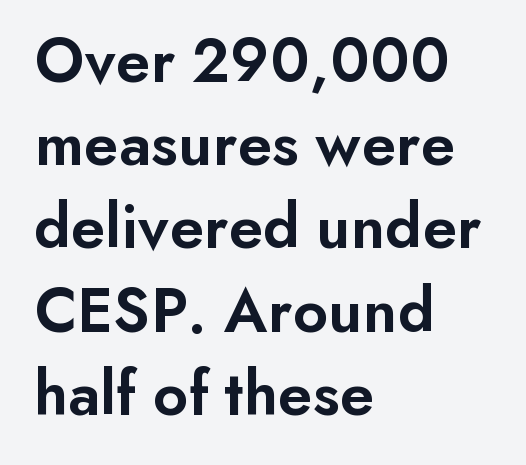
Q: Is the text bold? A: Semi-bold.
Q: Is the text italic (slanted)? A: No, it is upright.
Q: Is the typeface a serif or a sans-serif typeface? A: Sans-serif.
Q: Is the text underlined? A: No.
Q: How is the paragraph aligned? A: Left-aligned.
Q: Is the spacing between letters normal or unusually wide? A: Normal.
Q: Is the spacing between lines tight, normal or loose? A: Normal.
Q: Width (condensed, normal, or wide)? A: Normal.
Q: Stroke contrast? A: Low.
Q: x-height? A: Small.
Q: Monospaced? A: No.
